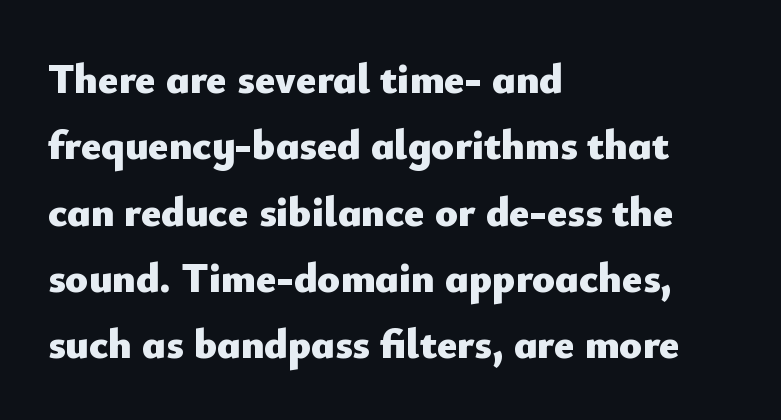
{"serif": "no", "italic": "no", "bold": "yes", "weight": "heavy", "width": "normal", "stroke_contrast": "low", "x_height": "small", "monospaced": "no", "underline": "no", "align": "left", "line_spacing": "normal", "line_spacing_ratio": 1.58, "letter_spacing": "normal", "letter_spacing_em": 0.0, "glyph_px": 42}
